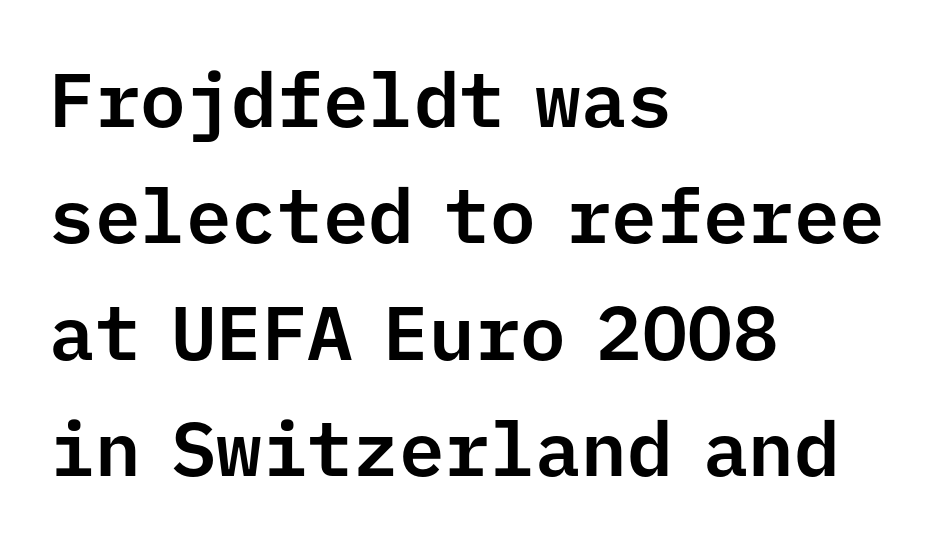
Q: Is the text italic (slanted)? A: No, it is upright.
Q: Is the typeface a serif or a sans-serif typeface? A: Sans-serif.
Q: Is the text underlined? A: No.
Q: How is the paragraph aligned? A: Left-aligned.
Q: Is the spacing between letters normal or unusually wide? A: Normal.
Q: Is the spacing between lines tight, normal or loose? A: Normal.
Q: Width (condensed, normal, or wide)? A: Normal.
Q: Stroke contrast? A: Low.
Q: x-height? A: Medium.
Q: Monospaced? A: Yes.
